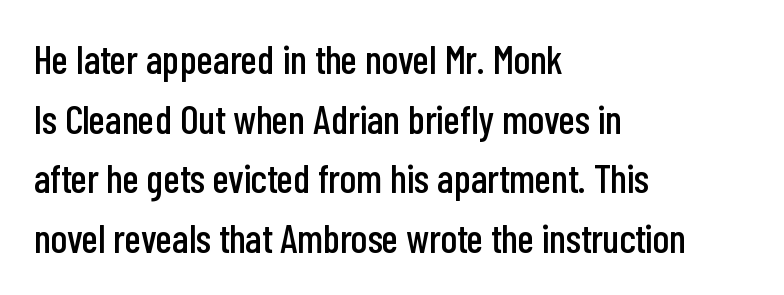
{"serif": "no", "italic": "no", "width": "condensed", "stroke_contrast": "low", "x_height": "medium", "monospaced": "no", "underline": "no", "align": "left", "line_spacing": "normal", "line_spacing_ratio": 1.49, "letter_spacing": "normal", "letter_spacing_em": 0.0, "glyph_px": 40}
